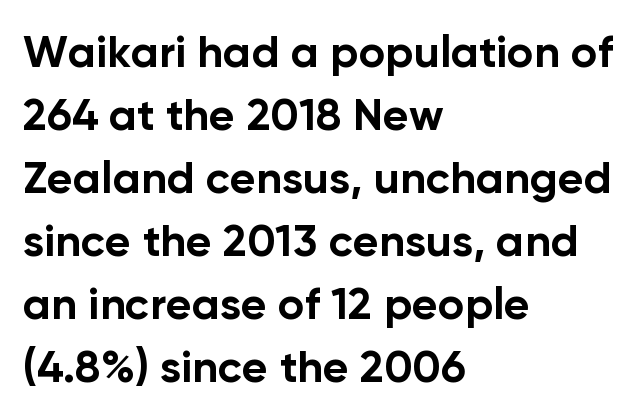
Q: Is the text bold? A: Yes.
Q: Is the text italic (slanted)? A: No, it is upright.
Q: Is the typeface a serif or a sans-serif typeface? A: Sans-serif.
Q: Is the text underlined? A: No.
Q: How is the paragraph aligned? A: Left-aligned.
Q: Is the spacing between letters normal or unusually wide? A: Normal.
Q: Is the spacing between lines tight, normal or loose? A: Normal.
Q: Width (condensed, normal, or wide)? A: Normal.
Q: Stroke contrast? A: Low.
Q: x-height? A: Medium.
Q: Monospaced? A: No.
